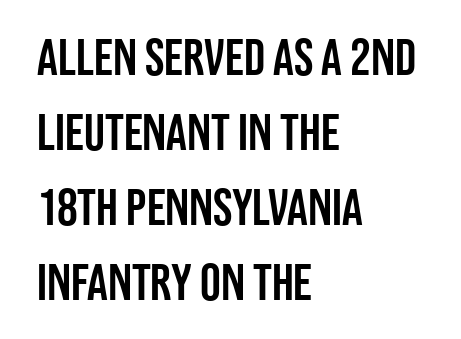
Every stem runs plumb, perpendicular to the baseline. Letters rest on an invisible, unmarked baseline. The letters advance in unequal steps, a hallmark of proportional type. Line beginnings align vertically; line endings do not.
